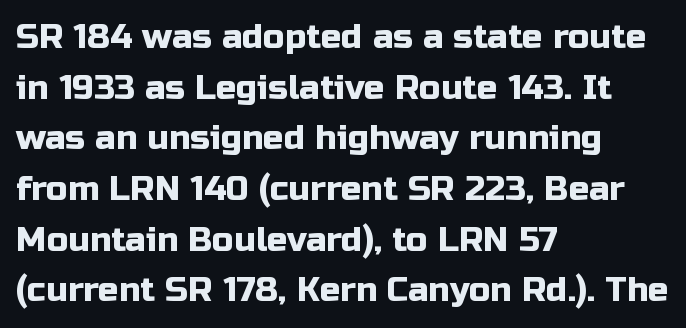
The image shows 34 px sans-serif type, upright; set left-aligned, normal line spacing (1.49x), normal letter spacing, not underlined; low stroke contrast and a medium x-height.
